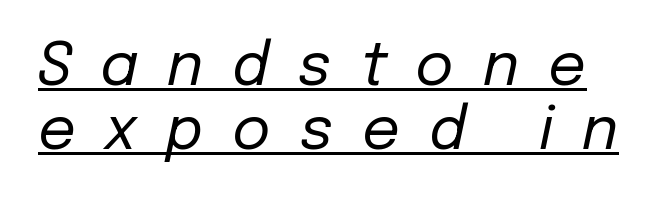
Underlining? Definitely there. Character widths vary here, with narrow letters taking less room than wide ones. The rendering uses a small line-height, squeezing the rows. Stems and bowls with no extra thickness — not bold. Observe the lean: these are italic letterforms.
